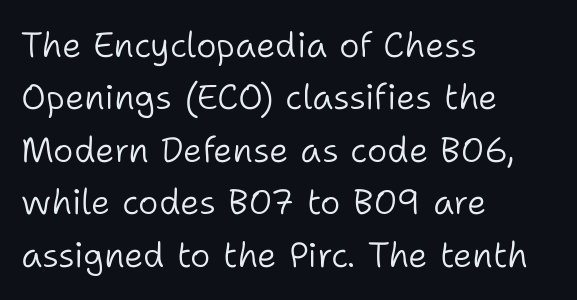
{"serif": "no", "italic": "no", "bold": "no", "weight": "light", "width": "normal", "stroke_contrast": "low", "x_height": "medium", "monospaced": "no", "underline": "no", "align": "left", "line_spacing": "normal", "line_spacing_ratio": 1.5, "letter_spacing": "normal", "letter_spacing_em": 0.0, "glyph_px": 35}
